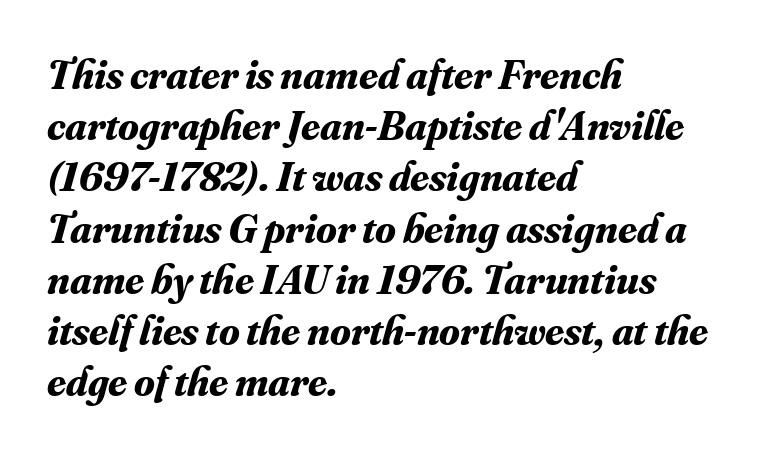
Q: Is the text bold? A: Yes.
Q: Is the text italic (slanted)? A: Yes, it leans right by about 16 degrees.
Q: Is the typeface a serif or a sans-serif typeface? A: Serif.
Q: Is the text underlined? A: No.
Q: How is the paragraph aligned? A: Left-aligned.
Q: Is the spacing between letters normal or unusually wide? A: Normal.
Q: Width (condensed, normal, or wide)? A: Normal.
Q: Stroke contrast? A: Medium.
Q: x-height? A: Small.
Q: Monospaced? A: No.
